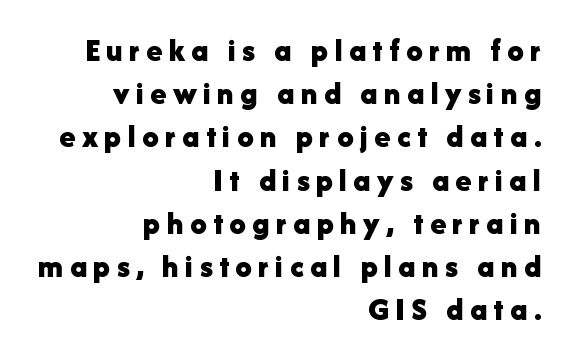
The image shows 33 px bold sans-serif type, upright; set right-aligned, normal line spacing (1.31x), not underlined; low stroke contrast and a medium x-height.
